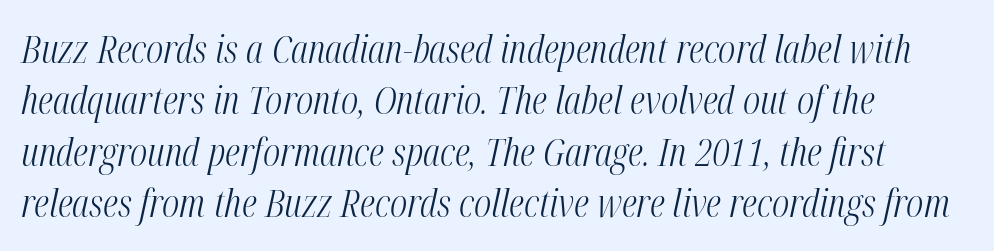
{"italic": "yes", "lean": "right", "slant_degrees": 12, "bold": "no", "weight": "light", "width": "condensed", "stroke_contrast": "medium", "x_height": "medium", "monospaced": "no", "underline": "no", "align": "left", "line_spacing": "normal", "line_spacing_ratio": 1.32, "letter_spacing": "normal", "letter_spacing_em": 0.0, "glyph_px": 39}
